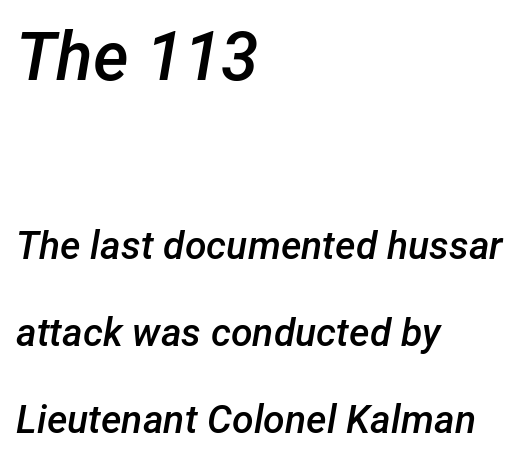
{"italic": "yes", "lean": "right", "slant_degrees": 12, "bold": "semi", "weight": "semibold", "width": "normal", "stroke_contrast": "low", "x_height": "medium", "monospaced": "no", "underline": "no", "align": "left", "line_spacing": "loose", "line_spacing_ratio": 2.23, "letter_spacing": "normal", "letter_spacing_em": 0.0, "larger_block": "first", "size_ratio": 1.74, "glyph_px": 68}
